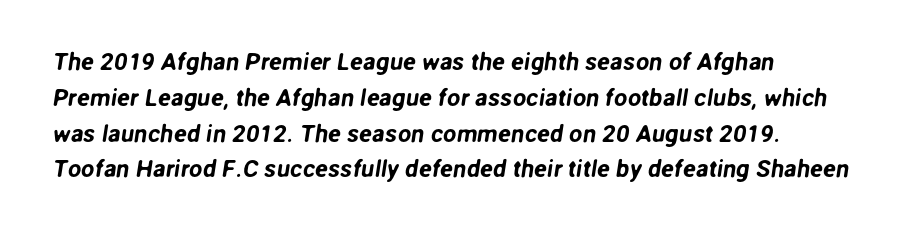
The image shows 24 px text type; set normal line spacing (1.49x), normal letter spacing, not underlined.
